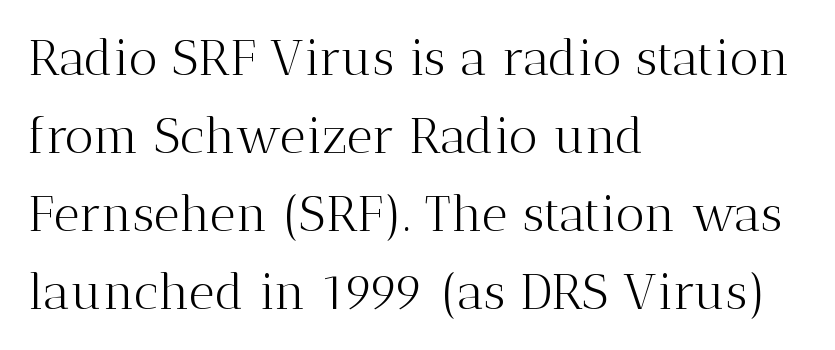
A normal amount of white space separates one row of letters from the next. Counters stay open thanks to moderate or lighter strokes. Spacing verdict: proportional, widths tailored to each character. A typesetter would mark this as roman, not italic.
